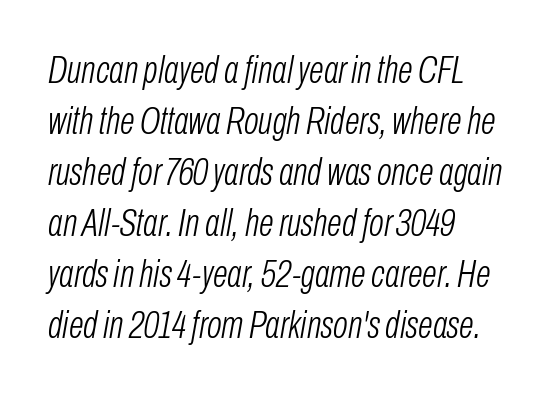
The image shows 39 px light, condensed type, italic (leaning right); set left-aligned, normal line spacing (1.31x), normal letter spacing, not underlined; low stroke contrast and a medium x-height.
